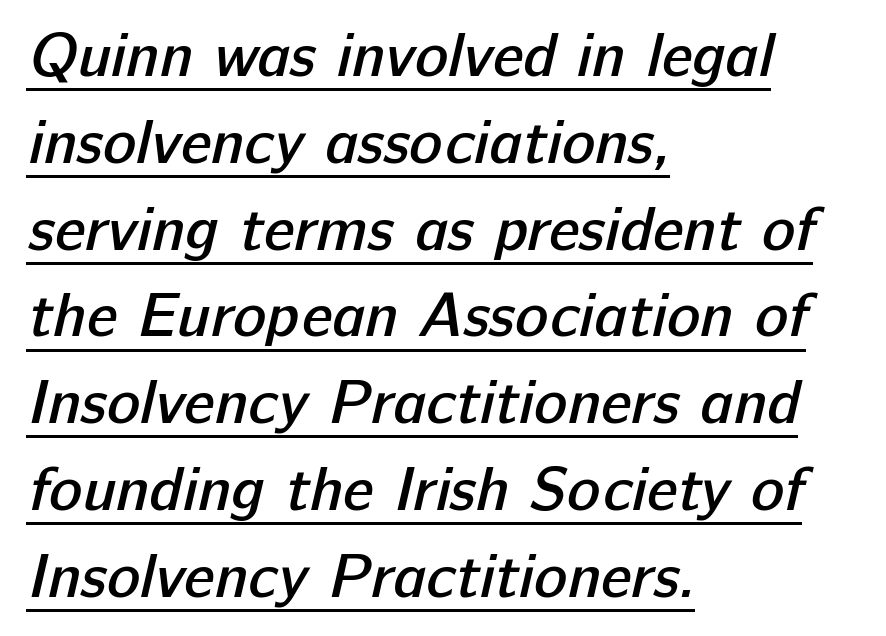
The image shows 62 px semibold sans-serif type; set left-aligned, normal line spacing (1.4x), normal letter spacing, underlined; low stroke contrast and a medium x-height.
